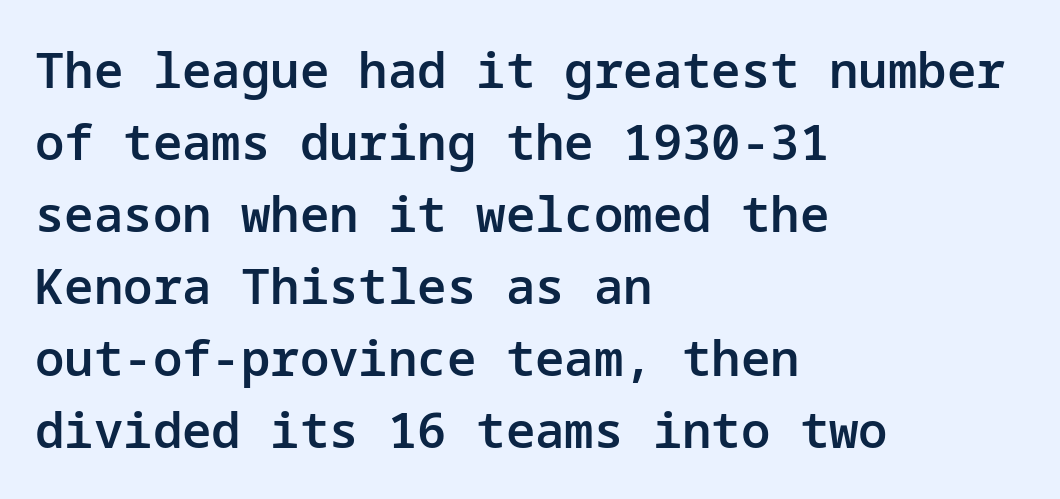
{"serif": "no", "italic": "no", "bold": "semi", "weight": "semibold", "width": "normal", "stroke_contrast": "low", "x_height": "medium", "underline": "no", "align": "left", "line_spacing": "normal", "line_spacing_ratio": 1.47, "letter_spacing": "normal", "letter_spacing_em": 0.0, "glyph_px": 49}
